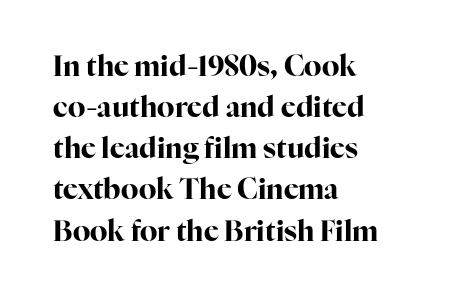
The image shows 28 px bold serif type, upright; set left-aligned, normal line spacing (1.47x), normal letter spacing, not underlined; high stroke contrast and a medium x-height.
